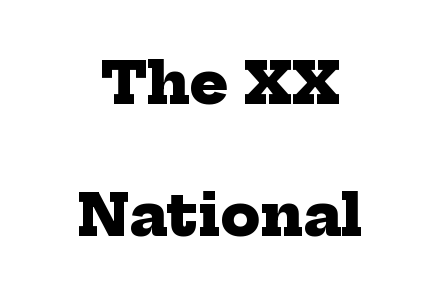
The image shows 57 px heavy serif type; set centered, loose line spacing (2.32x), normal letter spacing, not underlined; low stroke contrast and a medium x-height.
